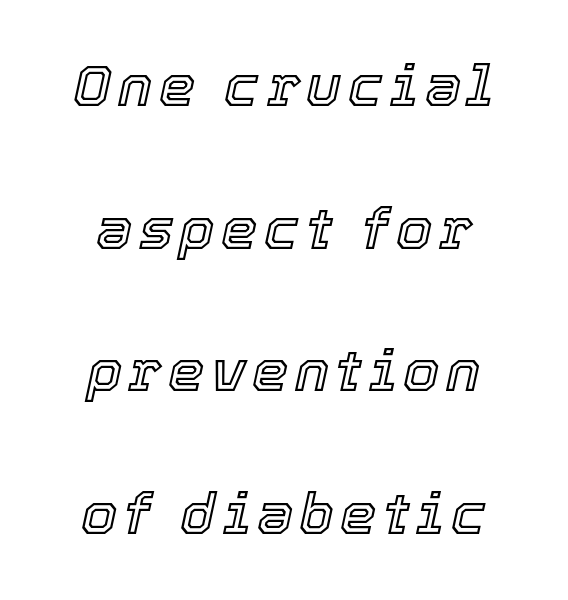
The image shows 58 px text type, italic (leaning right); set loose line spacing (2.46x), not underlined; a medium x-height.
